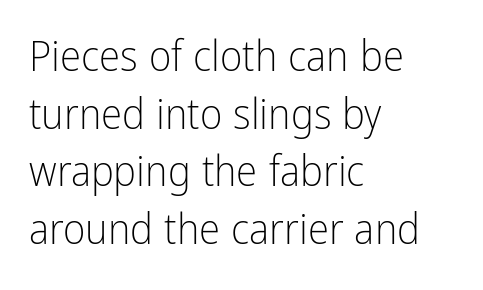
Weight class: somewhere from thin through regular. Vertically, the passage feels balanced, rows spaced as you'd expect. The passage shown is typed in a proportional face where columns would drift. The rendering keeps characters at their native spacing. A classic flush-left, rag-right setting is used for this passage. Font category for this specimen: sans-serif.
